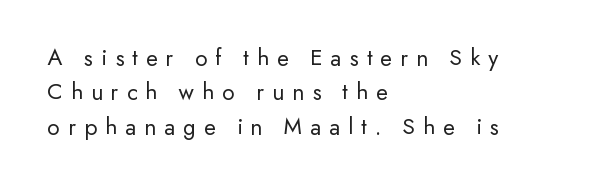
{"italic": "no", "bold": "no", "underline": "no", "align": "left", "line_spacing": "normal", "line_spacing_ratio": 1.43, "letter_spacing": "wide", "letter_spacing_em": 0.34, "glyph_px": 24}
